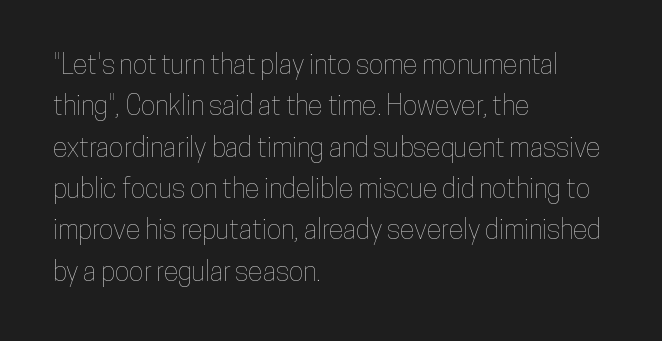
Q: Is the text italic (slanted)? A: No, it is upright.
Q: Is the text underlined? A: No.
Q: How is the paragraph aligned? A: Left-aligned.
Q: Is the spacing between letters normal or unusually wide? A: Normal.
Q: Is the spacing between lines tight, normal or loose? A: Normal.
